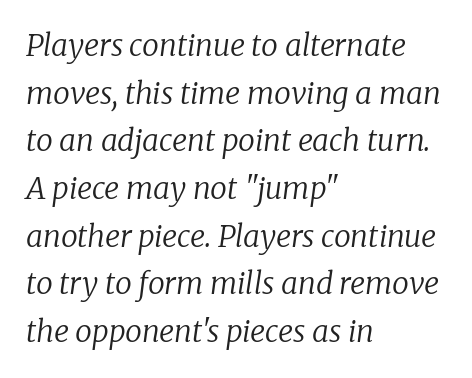
The image shows 30 px regular-weight serif type, italic (leaning right); set left-aligned, normal line spacing (1.59x), normal letter spacing, not underlined; low stroke contrast and a medium x-height.
